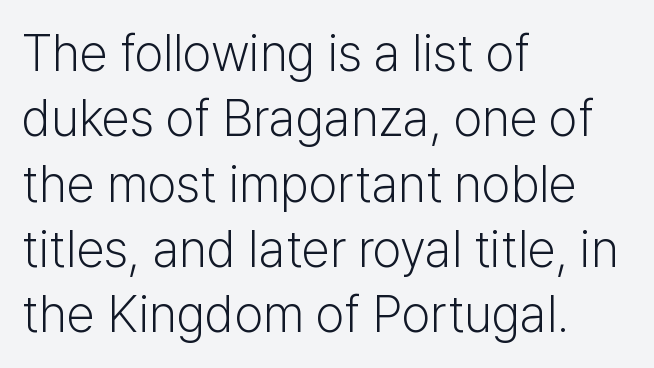
You could not count columns in this text — the font is proportionally spaced. A bare baseline throughout the passage. Think standard paragraph weight, or any step lighter than that. Tracking here is standard; glyphs follow each other at the usual distance. Rows of type keep a routine distance in the vertical direction.
